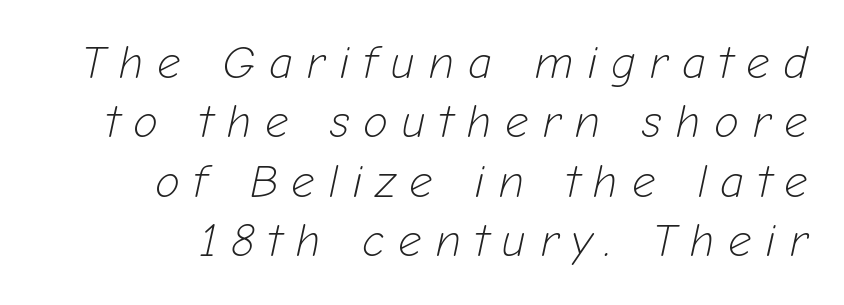
{"italic": "yes", "lean": "right", "slant_degrees": 12, "bold": "no", "weight": "light", "width": "normal", "stroke_contrast": "low", "x_height": "medium", "monospaced": "no", "underline": "no", "align": "right", "line_spacing": "normal", "line_spacing_ratio": 1.29, "letter_spacing": "wide", "letter_spacing_em": 0.29, "glyph_px": 46}
